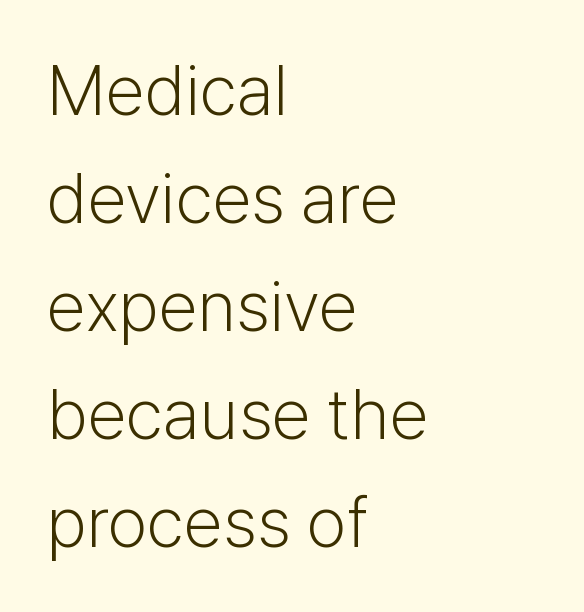
{"serif": "no", "italic": "no", "bold": "no", "weight": "light", "width": "normal", "stroke_contrast": "low", "x_height": "medium", "monospaced": "no", "underline": "no", "align": "left", "line_spacing": "normal", "line_spacing_ratio": 1.52, "letter_spacing": "normal", "letter_spacing_em": 0.0, "glyph_px": 71}
